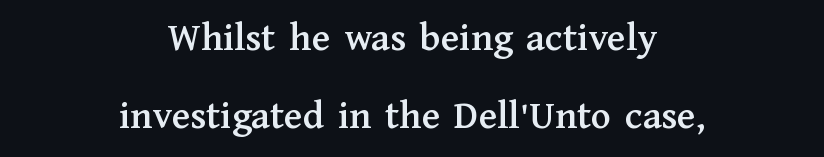
These lines are centered, leaving both edges ragged. The designer went with a serif here, giving each stem small feet. Whoever set this chose breathing room over compactness in the vertical rhythm. Does extra space separate the letters? No, they use regular spacing. This is the regular roman posture of the typeface. Looks like regular typesetting: each glyph gets only the width it needs.
